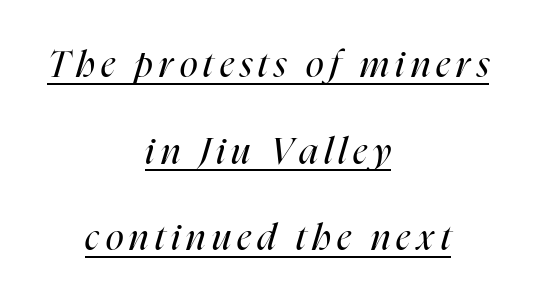
Q: Is the text bold? A: No.
Q: Is the text italic (slanted)? A: Yes, it leans right by about 16 degrees.
Q: Is the text underlined? A: Yes.
Q: How is the paragraph aligned? A: Centered.
Q: Is the spacing between lines tight, normal or loose? A: Loose.
Q: Width (condensed, normal, or wide)? A: Condensed.
Q: Stroke contrast? A: High.
Q: x-height? A: Medium.
Q: Monospaced? A: No.
